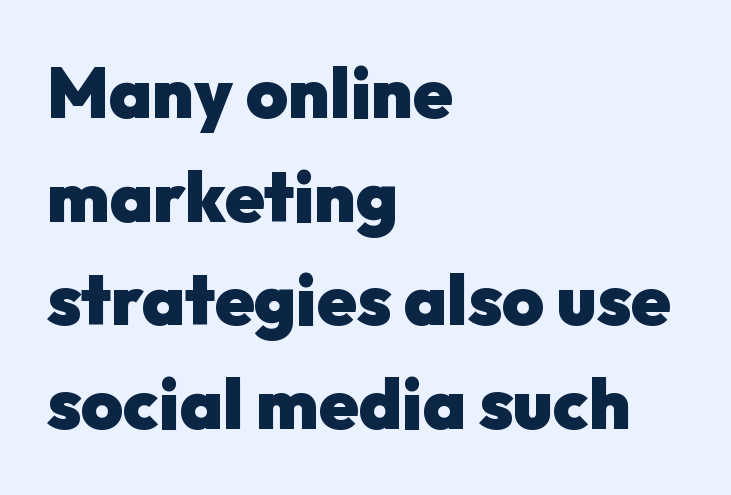
The image shows 71 px heavy sans-serif type, upright; set left-aligned, normal line spacing (1.46x), normal letter spacing, not underlined; low stroke contrast and a medium x-height.
